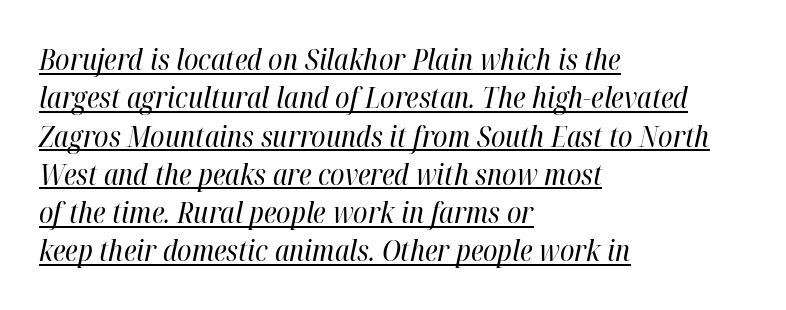
Weight class: somewhere from thin through regular. The passage shown leans; its letterforms are oblique. Notice how the passage keeps a crisp vertical edge on the left only. This sample carries an underscore along the baseline area.
